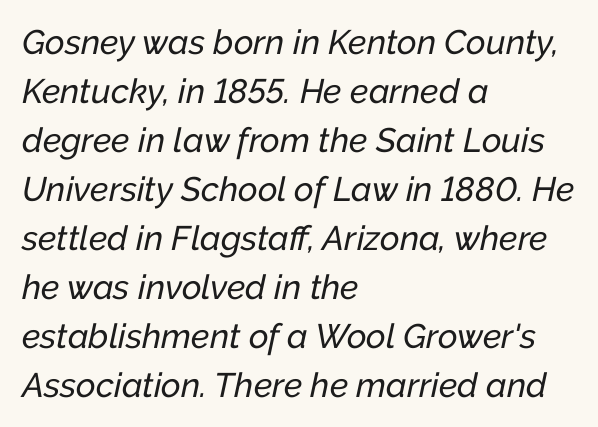
Q: Is the text italic (slanted)? A: Yes, it leans right by about 12 degrees.
Q: Is the text underlined? A: No.
Q: How is the paragraph aligned? A: Left-aligned.
Q: Is the spacing between letters normal or unusually wide? A: Normal.
Q: Is the spacing between lines tight, normal or loose? A: Normal.
Q: Width (condensed, normal, or wide)? A: Normal.
Q: Stroke contrast? A: Low.
Q: x-height? A: Medium.
Q: Monospaced? A: No.
